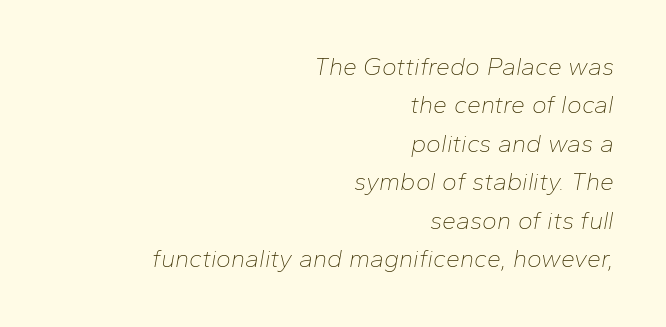
Q: Is the text bold? A: No.
Q: Is the text italic (slanted)? A: Yes, it leans right by about 10 degrees.
Q: Is the text underlined? A: No.
Q: How is the paragraph aligned? A: Right-aligned.
Q: Is the spacing between letters normal or unusually wide? A: Normal.
Q: Is the spacing between lines tight, normal or loose? A: Normal.
